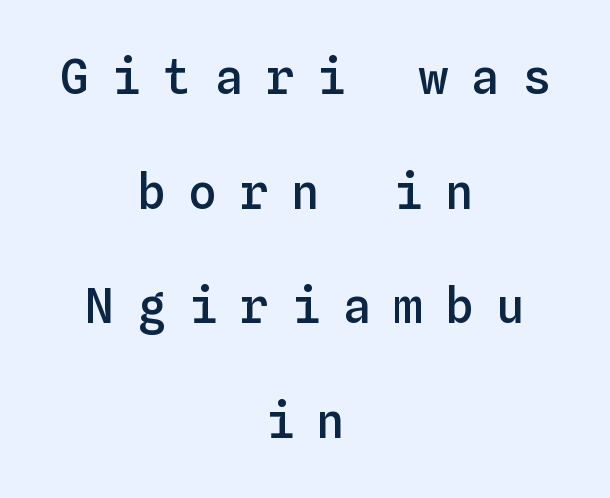
{"italic": "no", "bold": "semi", "weight": "semibold", "width": "normal", "stroke_contrast": "low", "x_height": "medium", "monospaced": "yes", "underline": "no", "align": "center", "line_spacing": "loose", "line_spacing_ratio": 2.39, "letter_spacing": "wide", "letter_spacing_em": 0.47, "glyph_px": 48}
